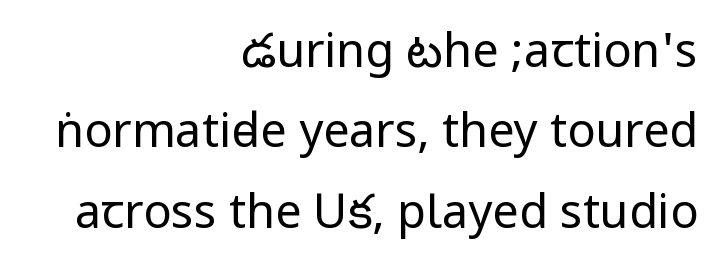
The image shows 47 px regular-weight, condensed sans-serif type, upright; set right-aligned, line spacing 1.71x, normal letter spacing, not underlined; low stroke contrast.
